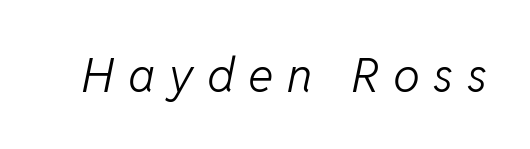
{"italic": "yes", "lean": "right", "slant_degrees": 11, "bold": "no", "weight": "light", "width": "normal", "stroke_contrast": "low", "x_height": "medium", "monospaced": "no", "underline": "no", "letter_spacing": "wide", "letter_spacing_em": 0.28, "glyph_px": 48}
